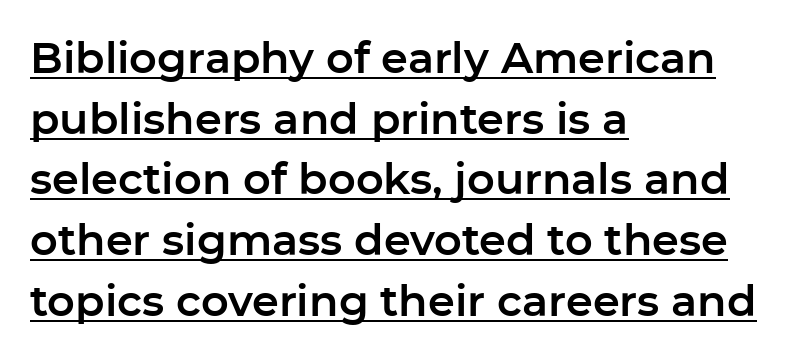
{"serif": "no", "italic": "no", "width": "normal", "stroke_contrast": "low", "x_height": "medium", "monospaced": "no", "underline": "yes", "align": "left", "line_spacing": "normal", "line_spacing_ratio": 1.41, "letter_spacing": "normal", "letter_spacing_em": 0.0, "glyph_px": 43}
